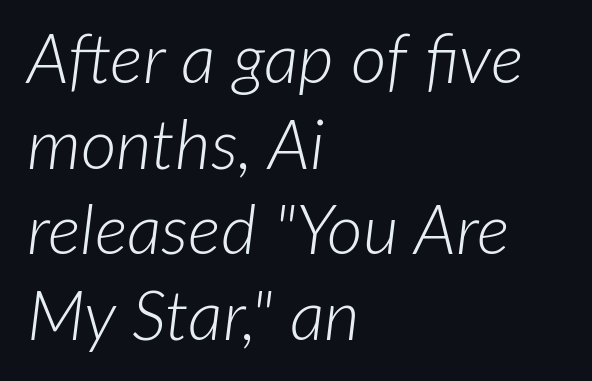
The image shows 69 px light type, italic (leaning right); set left-aligned, line spacing 1.24x, normal letter spacing, not underlined; low stroke contrast and a medium x-height.
